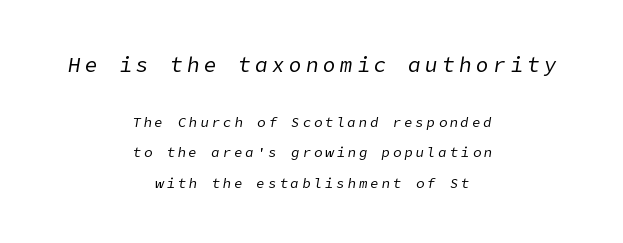
Q: Is the text bold? A: No.
Q: Is the text italic (slanted)? A: Yes, it leans right by about 9 degrees.
Q: Is the text underlined? A: No.
Q: How is the paragraph aligned? A: Centered.
Q: Is the spacing between letters normal or unusually wide? A: Unusually wide.
Q: Is the spacing between lines tight, normal or loose? A: Loose.
Q: Which block of text is set in a larger size, the first (top) or the second (bottom)? A: The first (top) one.
